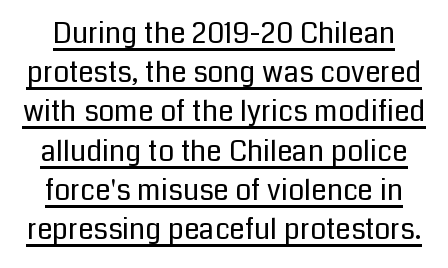
Q: Is the text bold? A: No.
Q: Is the text italic (slanted)? A: No, it is upright.
Q: Is the typeface a serif or a sans-serif typeface? A: Sans-serif.
Q: Is the text underlined? A: Yes.
Q: Is the spacing between letters normal or unusually wide? A: Normal.
Q: Is the spacing between lines tight, normal or loose? A: Normal.
Q: Width (condensed, normal, or wide)? A: Normal.
Q: Stroke contrast? A: Low.
Q: x-height? A: Medium.
Q: Monospaced? A: No.
